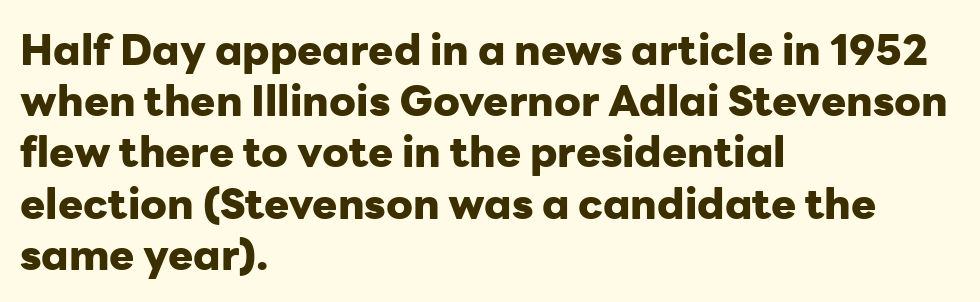
The image shows 42 px heavy sans-serif type, upright; set left-aligned, line spacing 1.22x, normal letter spacing, not underlined; low stroke contrast and a medium x-height.
